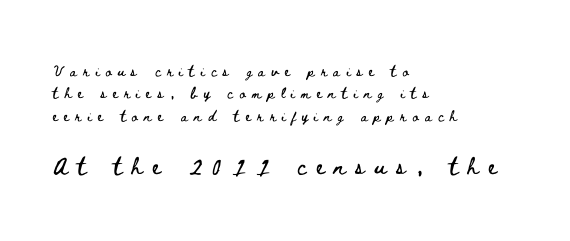
The image shows 22 px text type; set left-aligned, normal line spacing (1.6x), unusually wide letter spacing (+0.45 em), not underlined; the second (bottom) block is 1.57x larger.
